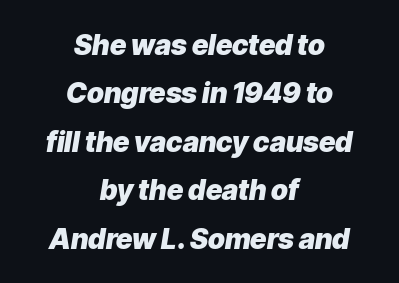
The image shows 28 px heavy type, italic (leaning right); set centered, line spacing 1.73x, normal letter spacing, not underlined; low stroke contrast and a medium x-height.
